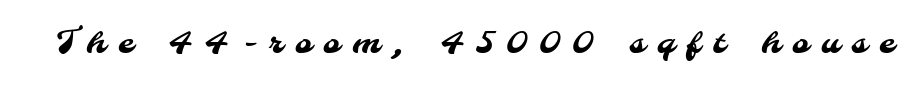
{"serif": "no", "width": "normal", "stroke_contrast": "medium", "x_height": "small", "monospaced": "no", "underline": "no", "letter_spacing": "wide", "letter_spacing_em": 0.38, "glyph_px": 32}
